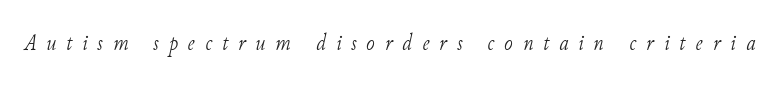
This rendering features lettering with no underline. Look at the tracking — it's clearly loosened, letters drifting apart. The typeface has the unassuming heft of standard copy or less. Would a proofreader flag this as italicized? Yes.
